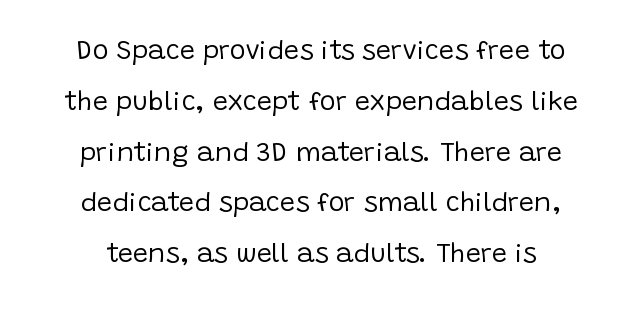
{"italic": "no", "bold": "no", "underline": "no", "line_spacing_ratio": 1.88, "letter_spacing": "normal", "letter_spacing_em": 0.0, "glyph_px": 27}
